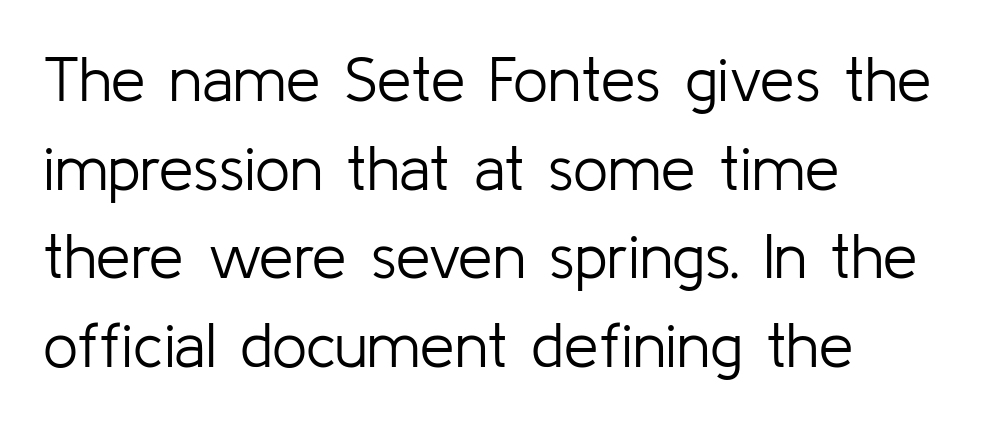
How are the letters spaced? Ordinarily, with no added tracking. Stems and bowls with no extra thickness — not bold. Compared with typical paragraphs, the rows here are spaced about the same. The typography opts for an upright posture over an oblique one.
